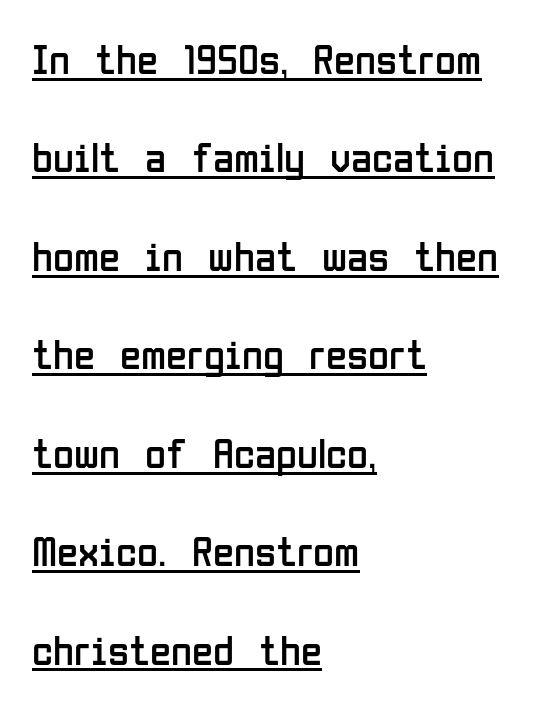
{"serif": "no", "italic": "no", "bold": "no", "weight": "regular", "width": "condensed", "stroke_contrast": "low", "x_height": "medium", "monospaced": "no", "underline": "yes", "align": "left", "line_spacing": "loose", "line_spacing_ratio": 2.29, "letter_spacing": "normal", "letter_spacing_em": 0.0, "glyph_px": 43}
